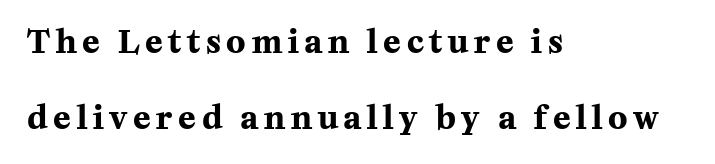
{"serif": "yes", "italic": "no", "bold": "yes", "weight": "bold", "width": "normal", "stroke_contrast": "medium", "x_height": "medium", "monospaced": "no", "underline": "no", "align": "left", "line_spacing": "loose", "line_spacing_ratio": 2.39, "glyph_px": 32}
